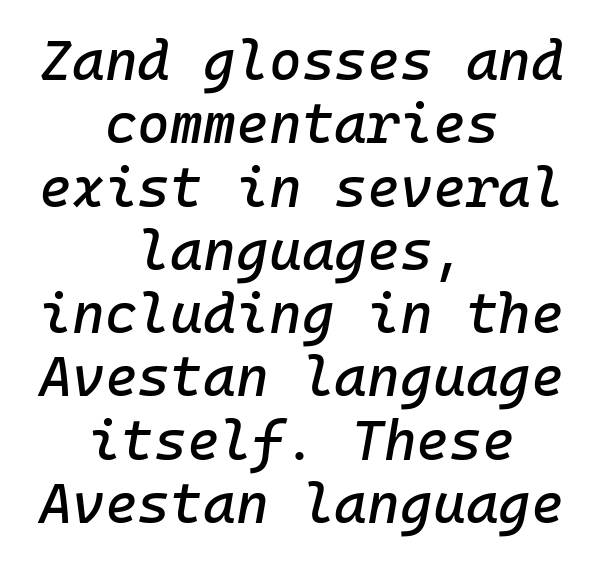
The image shows 56 px text type, italic (leaning right), monospaced; set centered, tight line spacing (1.13x), normal letter spacing, not underlined; low stroke contrast and a medium x-height.
